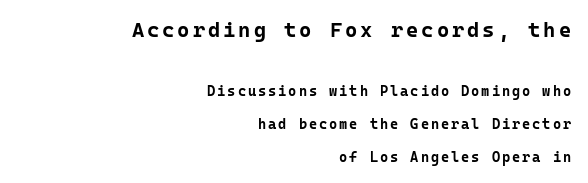
As a designer I'd log this as weight 700, bold. Type without underlining. Every character sits straight up, as roman type does. The designer gave the opening block more size than the closing block. Teacher's note: observe the even right margin — that is flush-right alignment.
